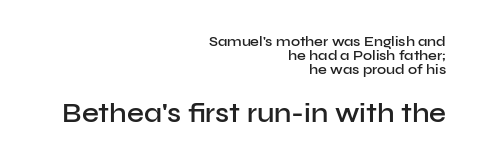
Q: Is the text bold? A: Semi-bold.
Q: Is the text italic (slanted)? A: No, it is upright.
Q: Is the text underlined? A: No.
Q: How is the paragraph aligned? A: Right-aligned.
Q: Is the spacing between letters normal or unusually wide? A: Normal.
Q: Is the spacing between lines tight, normal or loose? A: Tight.
Q: Which block of text is set in a larger size, the first (top) or the second (bottom)? A: The second (bottom) one.
